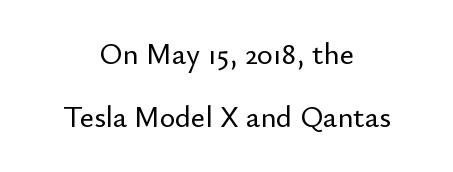
{"serif": "no", "italic": "no", "width": "normal", "stroke_contrast": "low", "x_height": "small", "monospaced": "no", "underline": "no", "align": "center", "line_spacing": "loose", "line_spacing_ratio": 2.1, "letter_spacing": "normal", "letter_spacing_em": 0.0, "glyph_px": 30}
